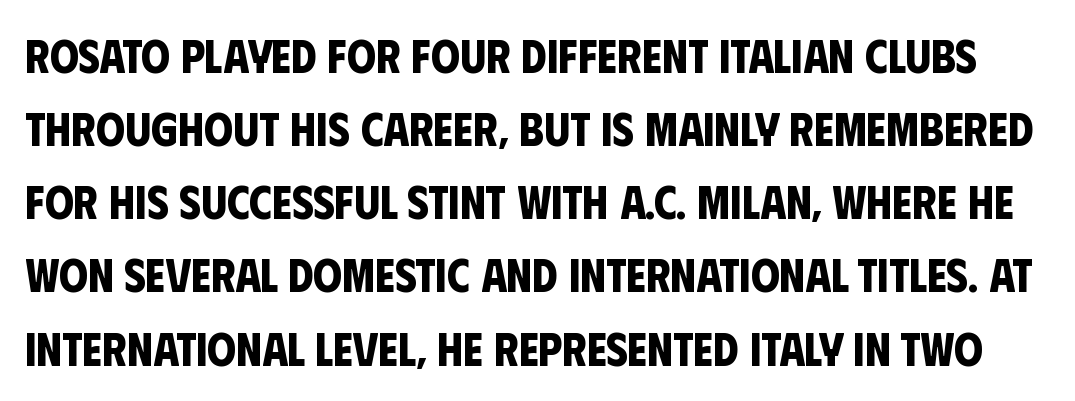
{"serif": "no", "bold": "yes", "weight": "bold", "width": "condensed", "stroke_contrast": "low", "x_height": "large", "monospaced": "no", "underline": "no", "line_spacing": "normal", "line_spacing_ratio": 1.59, "letter_spacing": "normal", "letter_spacing_em": 0.0, "glyph_px": 46}
